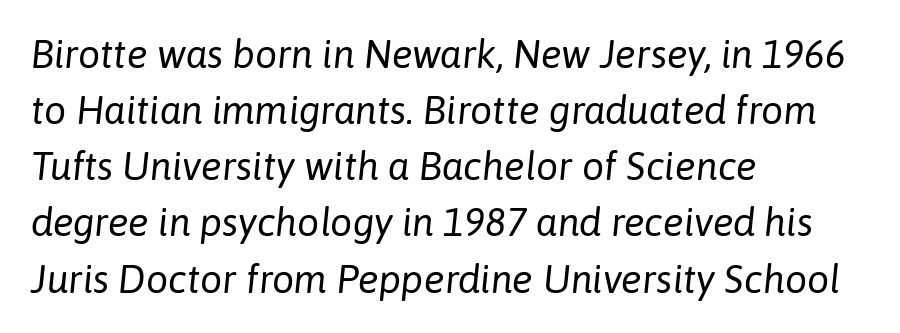
The image shows 39 px regular-weight type, italic (leaning right); set left-aligned, normal line spacing (1.44x), normal letter spacing, not underlined; low stroke contrast and a medium x-height.
